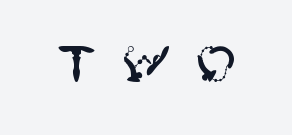
{"serif": "no", "italic": "no", "width": "normal", "stroke_contrast": "high", "x_height": "large", "underline": "no", "letter_spacing": "wide", "letter_spacing_em": 0.45, "glyph_px": 50}
